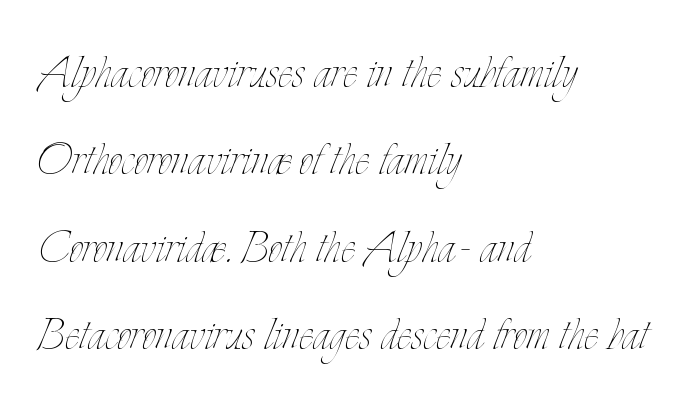
{"bold": "no", "weight": "thin", "width": "condensed", "stroke_contrast": "low", "x_height": "small", "monospaced": "no", "underline": "no", "align": "left", "line_spacing": "normal", "line_spacing_ratio": 1.56, "letter_spacing": "normal", "letter_spacing_em": 0.0, "glyph_px": 56}
